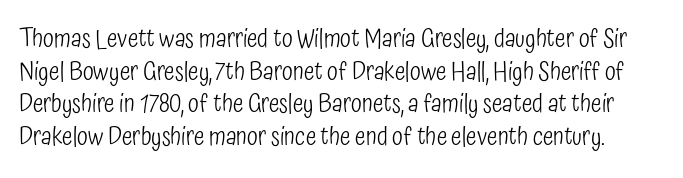
Q: Is the text bold? A: No.
Q: Is the text italic (slanted)? A: No, it is upright.
Q: Is the text underlined? A: No.
Q: Is the spacing between letters normal or unusually wide? A: Normal.
Q: Is the spacing between lines tight, normal or loose? A: Normal.
